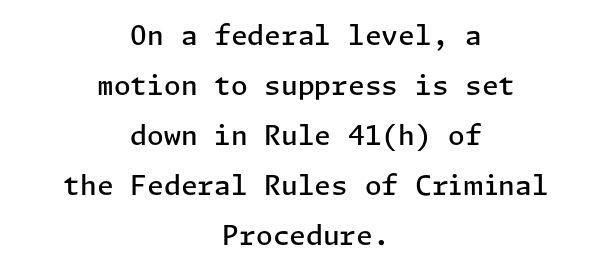
Q: Is the text bold? A: Semi-bold.
Q: Is the text italic (slanted)? A: No, it is upright.
Q: Is the text underlined? A: No.
Q: How is the paragraph aligned? A: Centered.
Q: Is the spacing between letters normal or unusually wide? A: Normal.
